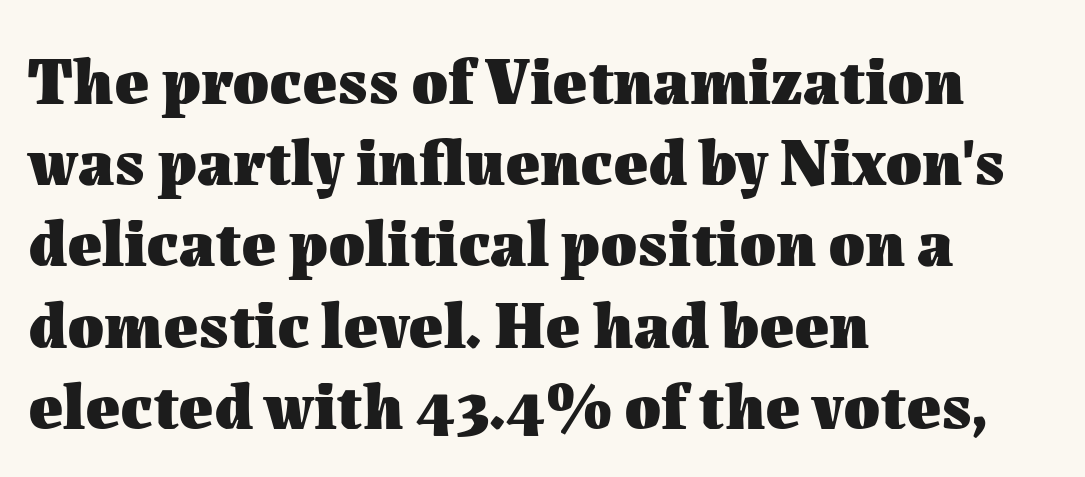
Note the varied advance widths — an 'i' is clearly narrower than an 'm'. Summary of weight: heavy, a full bold. Anything drawn beneath the words? Only blank space. Nobody touched the tracking dial on this one.
